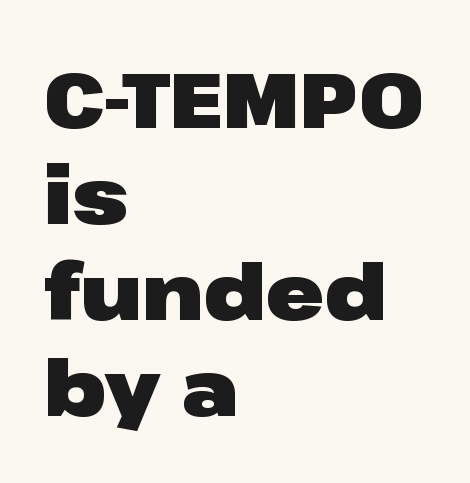
The image shows 78 px heavy, wide sans-serif type, upright; set left-aligned, line spacing 1.23x, normal letter spacing, not underlined; low stroke contrast and a medium x-height.
